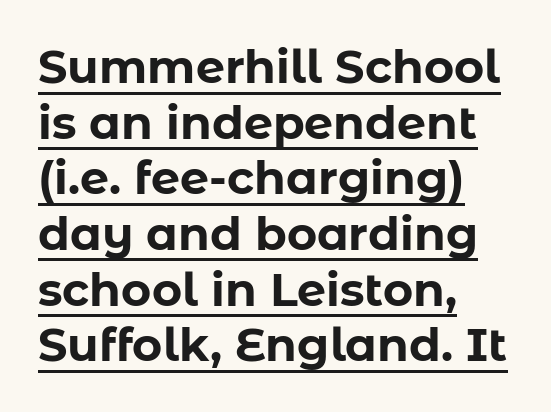
Do the characters align in a grid? No, the font is proportional. Underline: present. The type is set solid horizontally, with unmodified tracking. You'd pick this weight for a headline — it's a proper bold.
